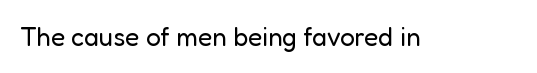
Q: Is the text bold? A: No.
Q: Is the text italic (slanted)? A: No, it is upright.
Q: Is the text underlined? A: No.
Q: Is the spacing between letters normal or unusually wide? A: Normal.
